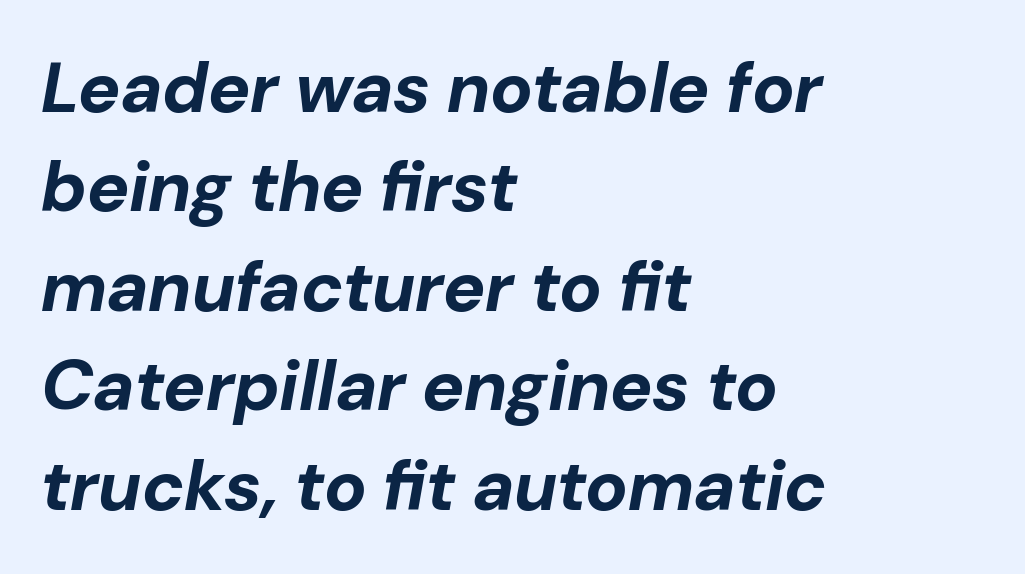
Q: Is the text bold? A: Yes.
Q: Is the text italic (slanted)? A: Yes, it leans right by about 10 degrees.
Q: Is the text underlined? A: No.
Q: How is the paragraph aligned? A: Left-aligned.
Q: Is the spacing between letters normal or unusually wide? A: Normal.
Q: Is the spacing between lines tight, normal or loose? A: Normal.
Q: Width (condensed, normal, or wide)? A: Normal.
Q: Stroke contrast? A: Low.
Q: x-height? A: Medium.
Q: Monospaced? A: No.
